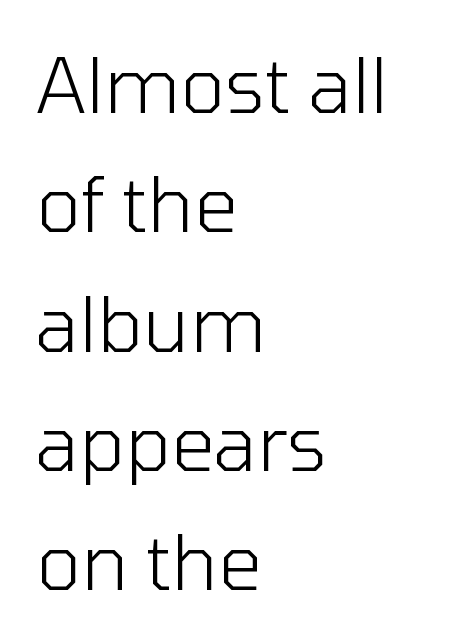
{"serif": "no", "italic": "no", "bold": "no", "weight": "light", "width": "normal", "stroke_contrast": "low", "x_height": "medium", "monospaced": "no", "underline": "no", "align": "left", "line_spacing": "normal", "line_spacing_ratio": 1.55, "letter_spacing": "normal", "letter_spacing_em": 0.0, "glyph_px": 77}
